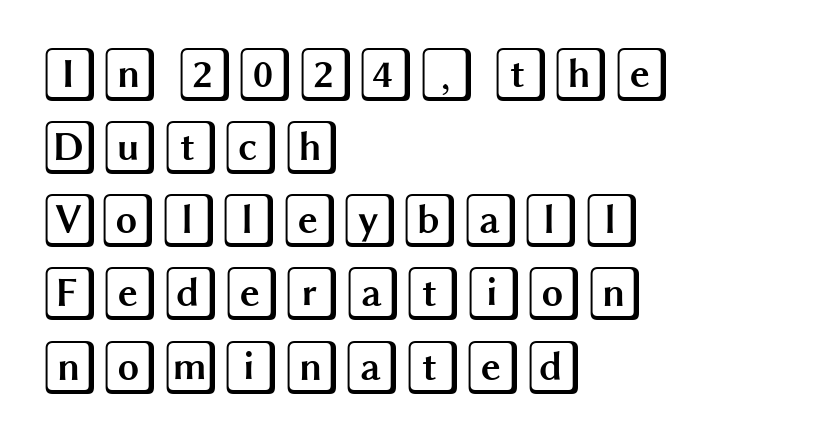
The typesetter chose a ragged-right arrangement here. Style check: upright. The specimen omits any rule beneath the text block's lines. Inter-character spacing is left at the font's built-in metrics. The block of text has a typical density, with ordinary space between rows.
